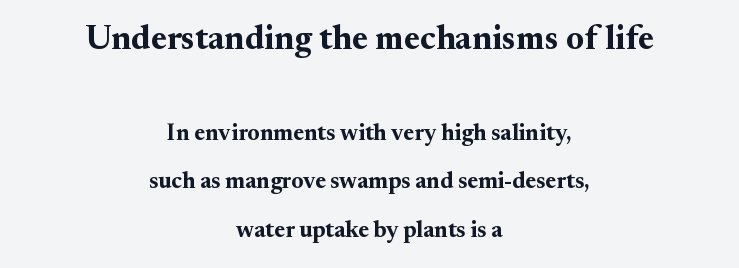
Look at the bottom of the vertical strokes: they flare into serifs here. The foot of each line stays bare and open. Nothing unusual about the tracking: characters are spaced as the font intends. A full-strength bold gives these letters their thick strokes. A typesetter would call this leading open, well beyond the default.
